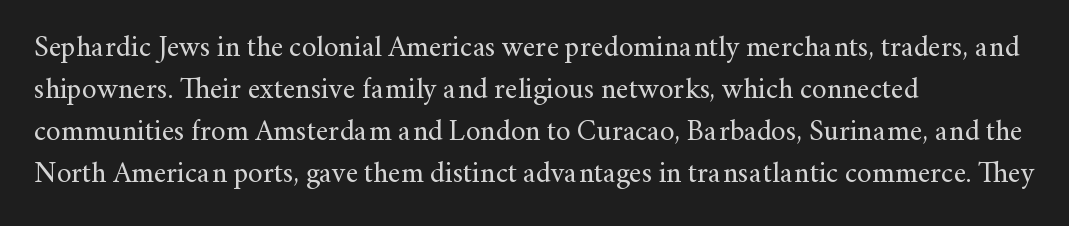
Q: Is the text bold? A: No.
Q: Is the text italic (slanted)? A: No, it is upright.
Q: Is the typeface a serif or a sans-serif typeface? A: Serif.
Q: Is the text underlined? A: No.
Q: How is the paragraph aligned? A: Left-aligned.
Q: Is the spacing between letters normal or unusually wide? A: Normal.
Q: Is the spacing between lines tight, normal or loose? A: Normal.
Q: Width (condensed, normal, or wide)? A: Normal.
Q: Stroke contrast? A: Medium.
Q: x-height? A: Small.
Q: Monospaced? A: No.
